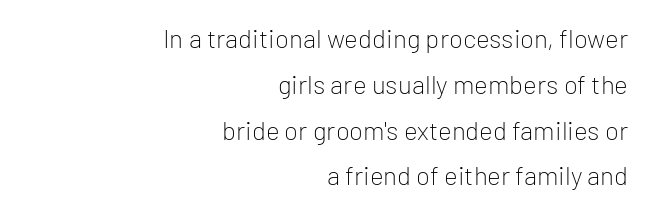
Teacher's note: observe the even right margin — that is flush-right alignment. Rendered with straight, roman letterforms. Quick note: underline off. Weight: in the light-to-regular range. Compared with typical body copy, the letter spacing here is the same.
